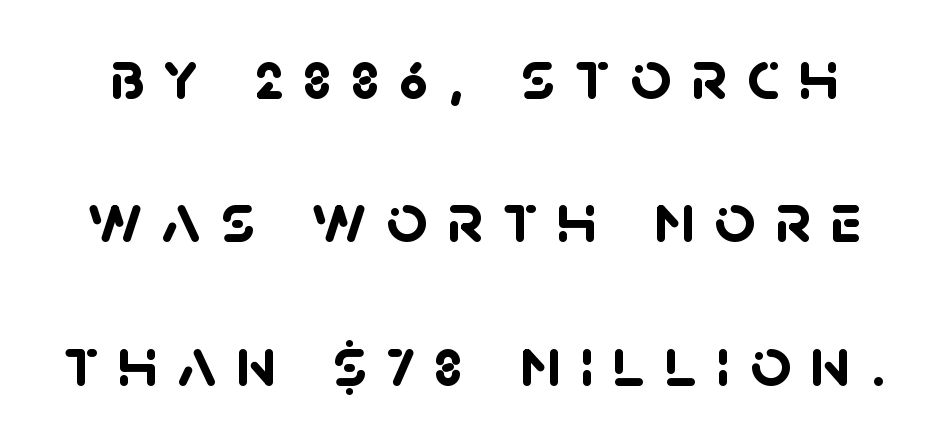
The letters are spread apart with noticeably loose tracking. Does the leading feel generous? Absolutely, it's lavish. Check the space under the baseline: it is left empty. The typeface chosen for these lines omits serifs. The rendering uses natural spacing where letterforms have individual widths.
